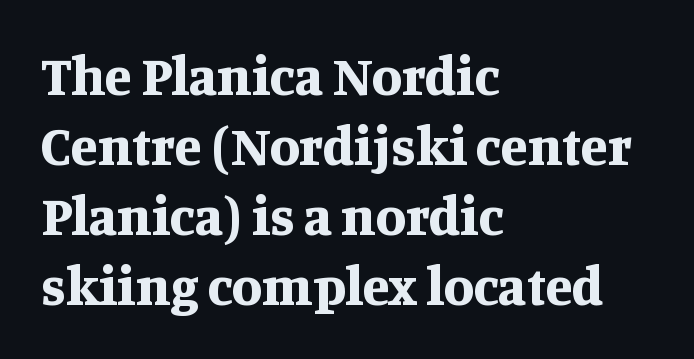
Vertically, the passage feels balanced, rows spaced as you'd expect. A roman cut, with each character standing at attention. The letters advance in unequal steps, a hallmark of proportional type. Glance below the letters and you will spot only blank space. The characters look thick and weighty, a clear bold.
